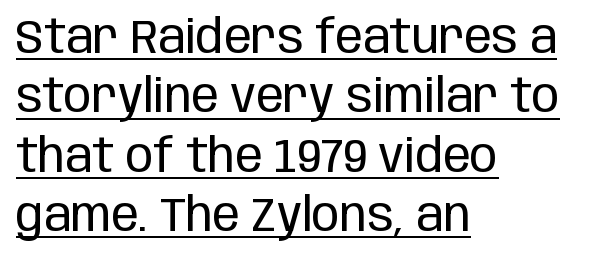
{"serif": "no", "italic": "no", "bold": "no", "weight": "regular", "width": "condensed", "stroke_contrast": "low", "x_height": "large", "monospaced": "no", "underline": "yes", "align": "left", "line_spacing": "normal", "line_spacing_ratio": 1.29, "letter_spacing": "normal", "letter_spacing_em": 0.0, "glyph_px": 46}
